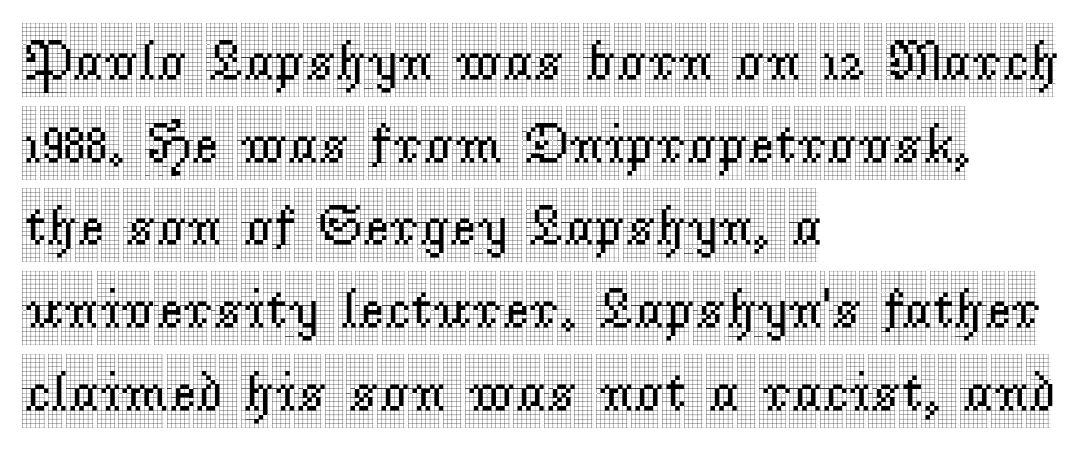
Note: serifs present on the glyphs. The lettering holds an erect, upright posture throughout. These lines are rendered in a variable-pitch font. The ragged edge is on the right, which tells us the setting is flush left. The rows are spaced the way most documents space them.
